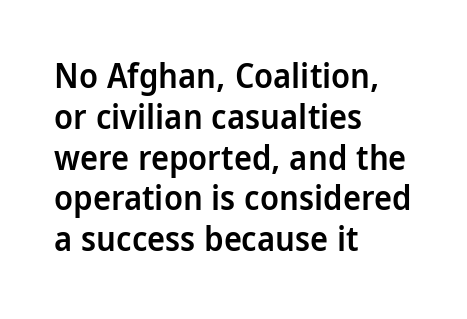
The image shows 34 px semibold, condensed sans-serif type, upright; set left-aligned, line spacing 1.2x, normal letter spacing, not underlined; low stroke contrast and a large x-height.
